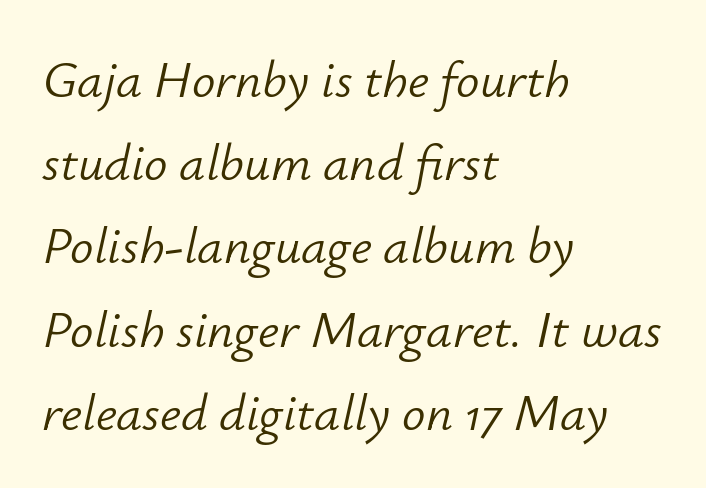
The image shows 52 px light type, italic (leaning right); set left-aligned, normal line spacing (1.6x), normal letter spacing, not underlined; low stroke contrast and a small x-height.
